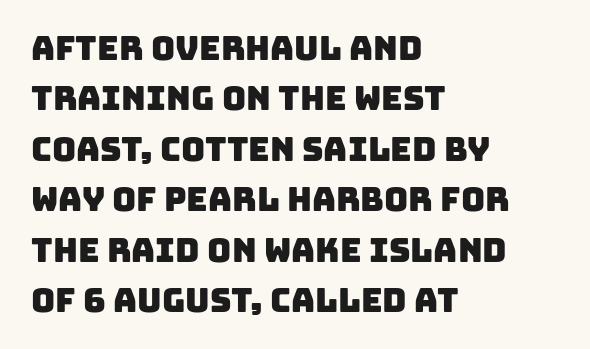
The image shows 33 px sans-serif type; set left-aligned, normal line spacing (1.53x), normal letter spacing, not underlined; low stroke contrast and a large x-height.
